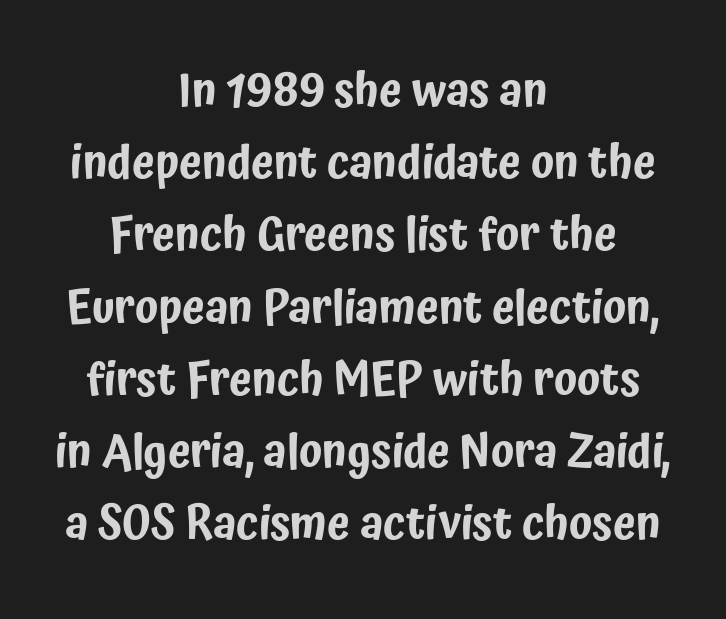
Q: Is the text italic (slanted)? A: No, it is upright.
Q: Is the typeface a serif or a sans-serif typeface? A: Sans-serif.
Q: Is the text underlined? A: No.
Q: How is the paragraph aligned? A: Centered.
Q: Is the spacing between letters normal or unusually wide? A: Normal.
Q: Is the spacing between lines tight, normal or loose? A: Normal.
Q: Width (condensed, normal, or wide)? A: Condensed.
Q: Stroke contrast? A: Low.
Q: x-height? A: Medium.
Q: Monospaced? A: No.
